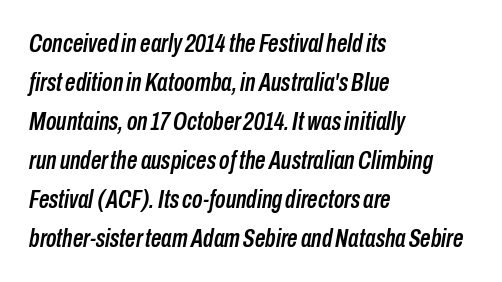
{"italic": "yes", "lean": "right", "slant_degrees": 10, "underline": "no", "align": "left", "line_spacing": "normal", "line_spacing_ratio": 1.5, "letter_spacing": "normal", "letter_spacing_em": 0.0, "glyph_px": 26}
